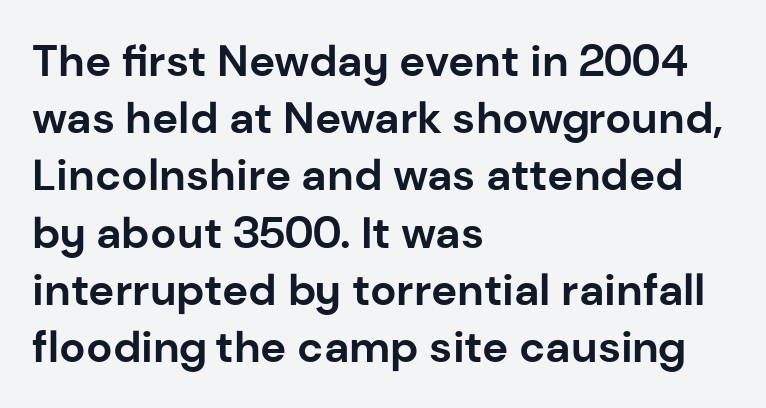
{"serif": "no", "italic": "no", "bold": "yes", "weight": "bold", "width": "normal", "stroke_contrast": "low", "x_height": "medium", "monospaced": "no", "underline": "no", "align": "left", "line_spacing": "normal", "line_spacing_ratio": 1.3, "letter_spacing": "normal", "letter_spacing_em": 0.0, "glyph_px": 44}
